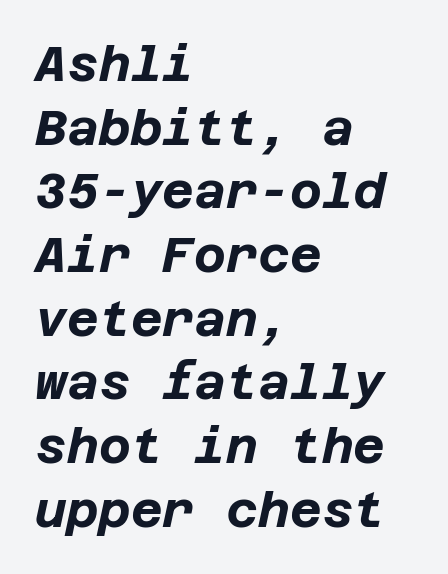
The image shows 49 px bold type, italic (leaning right); set left-aligned, normal line spacing (1.3x), normal letter spacing, not underlined; low stroke contrast and a large x-height.
